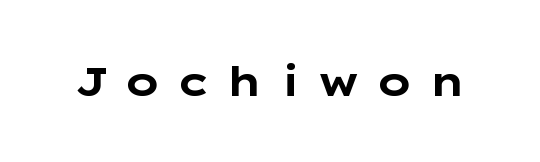
{"serif": "no", "italic": "no", "bold": "yes", "weight": "bold", "width": "wide", "stroke_contrast": "low", "x_height": "medium", "monospaced": "no", "underline": "no", "letter_spacing": "wide", "letter_spacing_em": 0.37, "glyph_px": 41}
